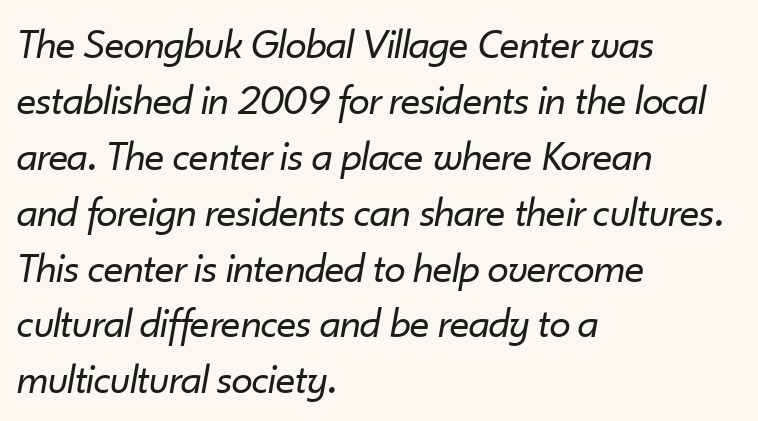
{"italic": "yes", "lean": "right", "slant_degrees": 10, "bold": "no", "weight": "regular", "width": "normal", "stroke_contrast": "low", "x_height": "small", "monospaced": "no", "underline": "no", "align": "left", "line_spacing": "normal", "line_spacing_ratio": 1.3, "letter_spacing": "normal", "letter_spacing_em": 0.0, "glyph_px": 43}
